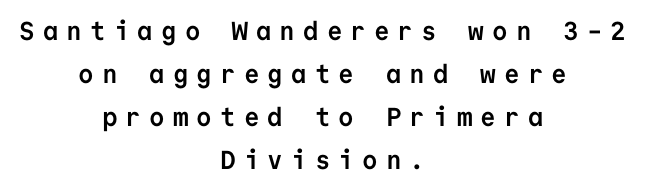
The image shows 26 px bold type, upright; set centered, normal line spacing (1.66x), unusually wide letter spacing (+0.31 em), not underlined.
